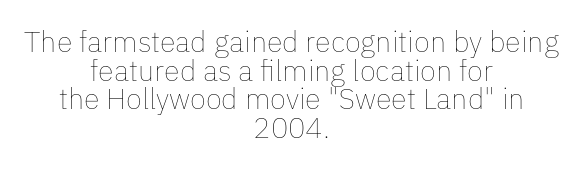
Q: Is the text bold? A: No.
Q: Is the text italic (slanted)? A: No, it is upright.
Q: Is the text underlined? A: No.
Q: How is the paragraph aligned? A: Centered.
Q: Is the spacing between letters normal or unusually wide? A: Normal.
Q: Is the spacing between lines tight, normal or loose? A: Tight.
Q: Width (condensed, normal, or wide)? A: Normal.
Q: Stroke contrast? A: Low.
Q: x-height? A: Medium.
Q: Monospaced? A: No.
